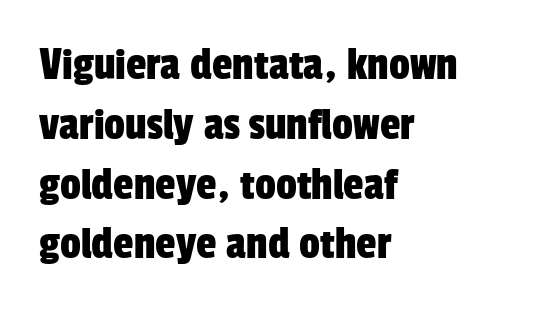
The image shows 46 px condensed sans-serif type; set left-aligned, normal line spacing (1.3x), normal letter spacing, not underlined; low stroke contrast and a medium x-height.
